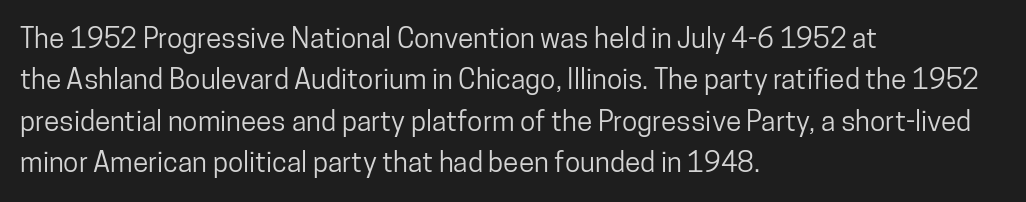
Q: Is the text italic (slanted)? A: No, it is upright.
Q: Is the typeface a serif or a sans-serif typeface? A: Sans-serif.
Q: Is the text underlined? A: No.
Q: How is the paragraph aligned? A: Left-aligned.
Q: Is the spacing between letters normal or unusually wide? A: Normal.
Q: Is the spacing between lines tight, normal or loose? A: Normal.
Q: Width (condensed, normal, or wide)? A: Condensed.
Q: Stroke contrast? A: Low.
Q: x-height? A: Medium.
Q: Monospaced? A: No.
